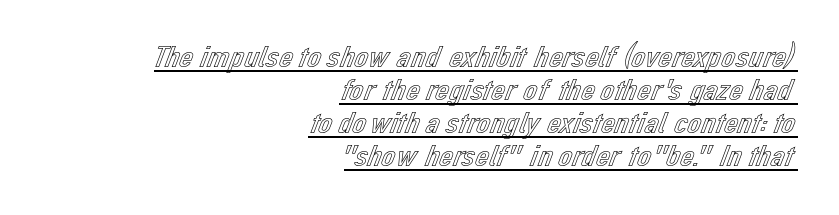
The image shows 31 px text type; set right-aligned, tight line spacing (1.06x), normal letter spacing, underlined; a medium x-height.
